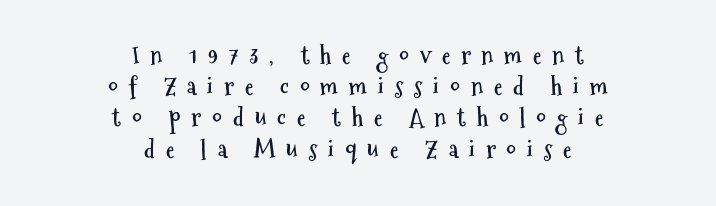
{"italic": "no", "bold": "yes", "underline": "no", "align": "center", "line_spacing": "normal", "line_spacing_ratio": 1.3, "letter_spacing": "wide", "letter_spacing_em": 0.45, "glyph_px": 24}
